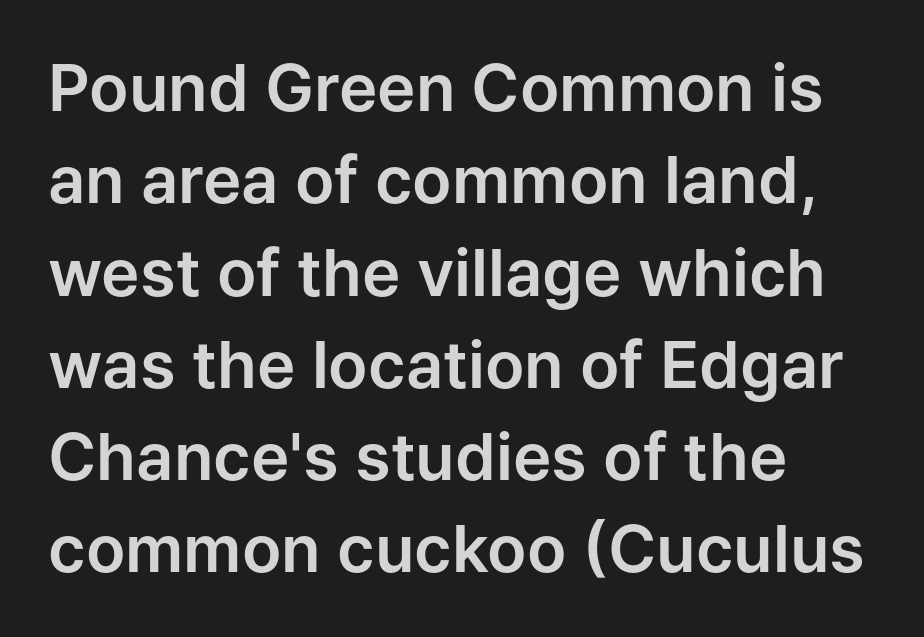
{"serif": "no", "italic": "no", "width": "normal", "stroke_contrast": "low", "x_height": "medium", "monospaced": "no", "underline": "no", "align": "left", "line_spacing": "normal", "line_spacing_ratio": 1.42, "letter_spacing": "normal", "letter_spacing_em": 0.0, "glyph_px": 65}
